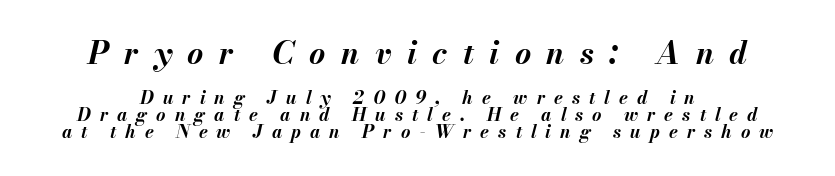
The image shows 31 px bold type, italic (leaning right); set centered, tight line spacing (0.95x), unusually wide letter spacing (+0.5 em), not underlined; the first (top) block is 1.72x larger; medium stroke contrast and a small x-height.
